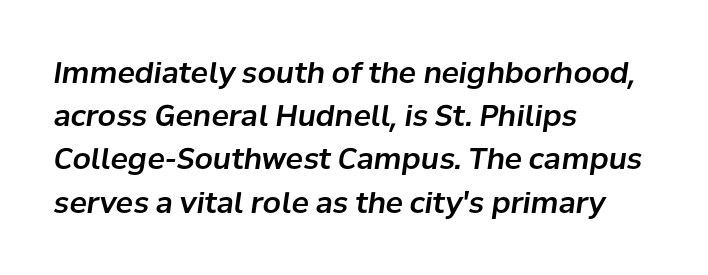
The whole block is typeset with a tilt. Tracking value appears to be zero — textbook default spacing. This sample is left-justified, so line endings fall wherever the words run out. Each row of text sits above clean, open space.
